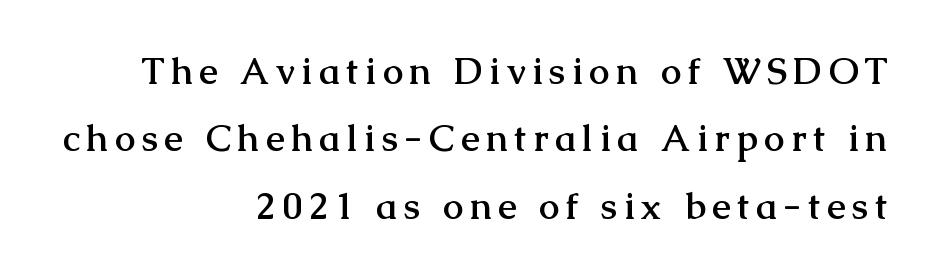
Looks like regular typesetting: each glyph gets only the width it needs. Serif or sans? Serif — the stroke terminals have little feet. The text block is weighted toward the right margin, trailing off unevenly leftward. In terms of weight, the rendering is a true, heavy bold. These lines were composed using upright roman letters.
